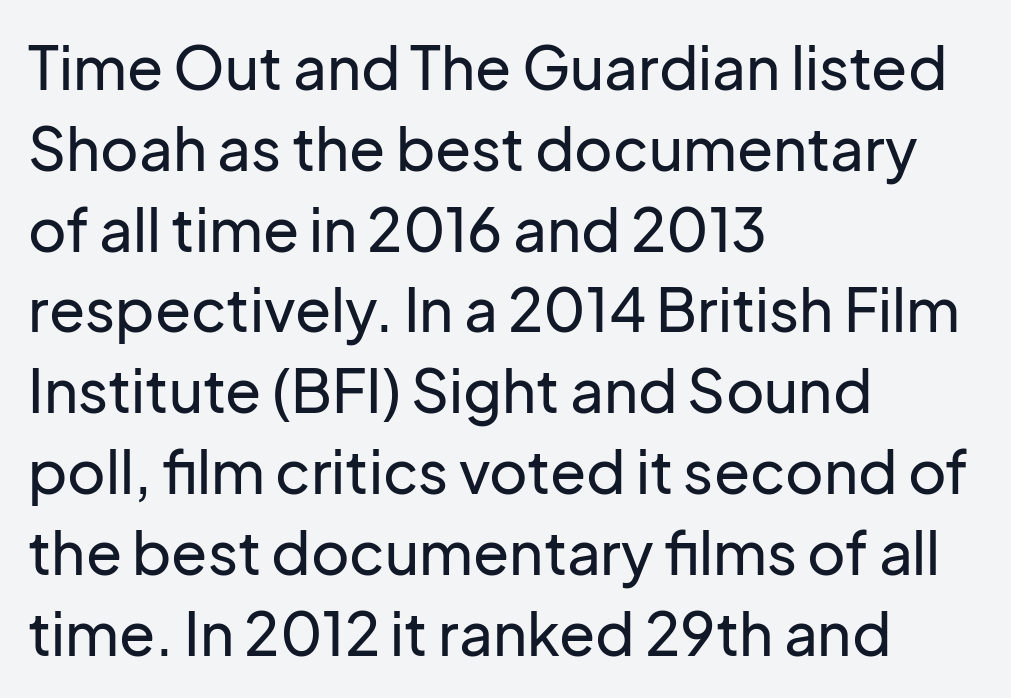
The image shows 59 px sans-serif type, upright; set left-aligned, normal line spacing (1.37x), normal letter spacing, not underlined; low stroke contrast and a medium x-height.
